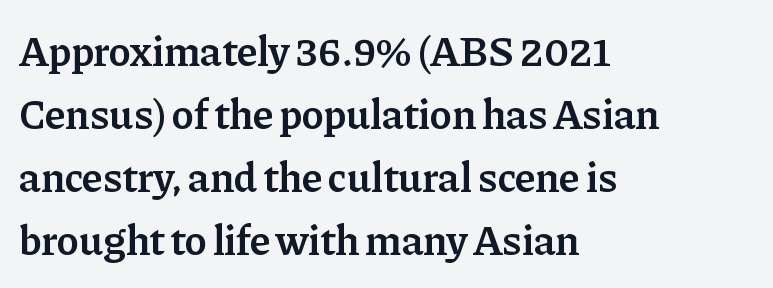
The letters stand upright; this is a roman face. Strokes here are thickened, but only to semibold level. The space beneath each line is pristine and unruled. How would I describe the line gaps? Plain and ordinary. Nobody touched the tracking dial on this one.
